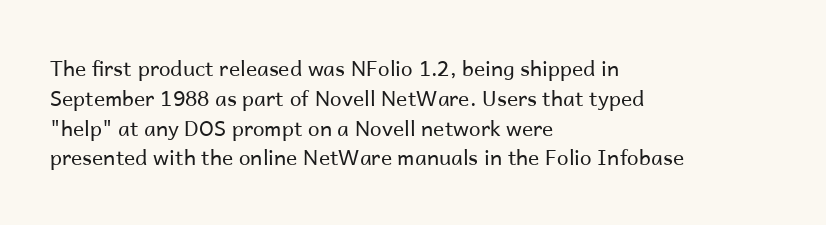
Quick note: interline space is typical. Nothing unusual about the tracking: characters are spaced as the font intends. Unmarked baselines from the first word to the last. No italicization has been applied; the sample stays upright.
